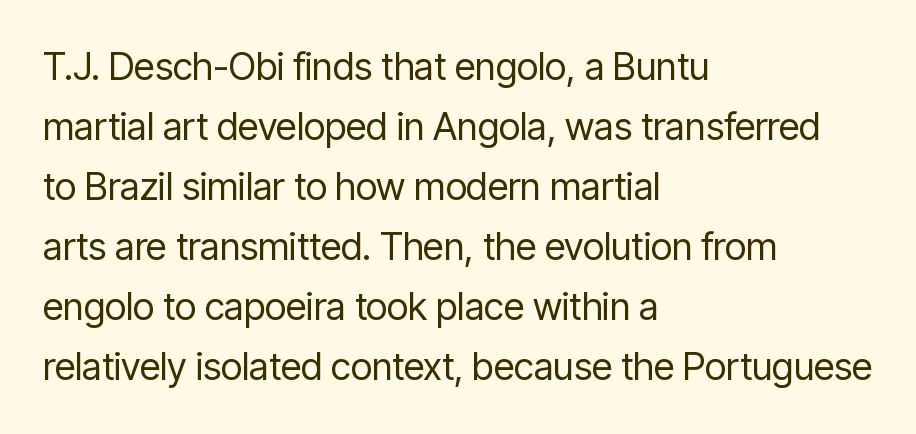
{"serif": "no", "italic": "no", "bold": "no", "weight": "regular", "width": "condensed", "stroke_contrast": "low", "x_height": "medium", "monospaced": "no", "underline": "no", "align": "left", "line_spacing": "normal", "line_spacing_ratio": 1.58, "letter_spacing": "normal", "letter_spacing_em": 0.0, "glyph_px": 38}
